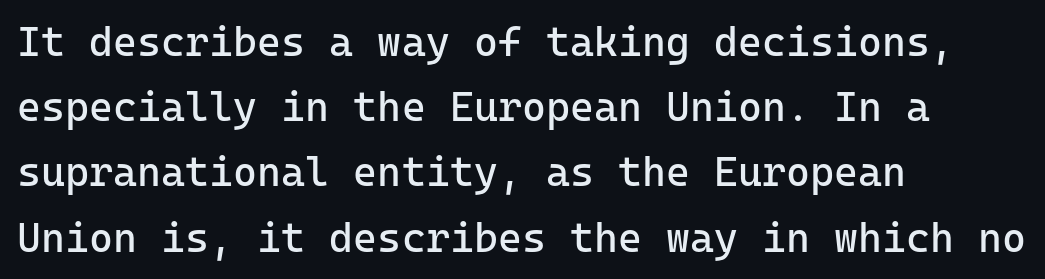
This sample uses plain, unmodified letter spacing. Tall strokes in this sample are plumb rather than angled. Any mark beneath the type? The region is blank. This sample has the even, mechanical cadence of fixed-width lettering. One-word summary of the alignment: left. What kind of face is this? One without serifs — a sans.
